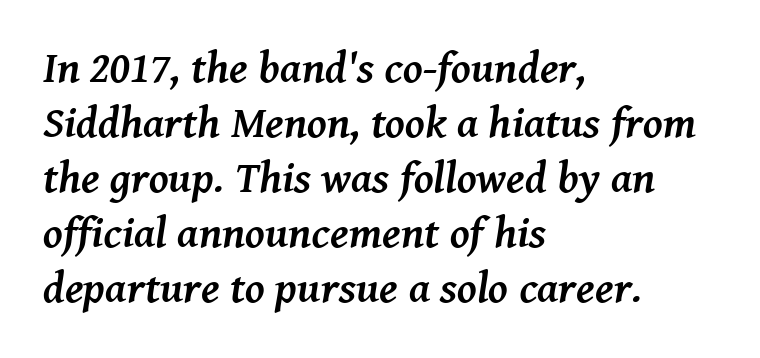
Small tapered or slab feet sit at the stroke ends, so this counts as serif. Each letter keeps its own natural width here, so spacing adapts to shape. Standard letterfit; no display-style spreading of the glyphs. In CSS terms this would be text-align: left.
